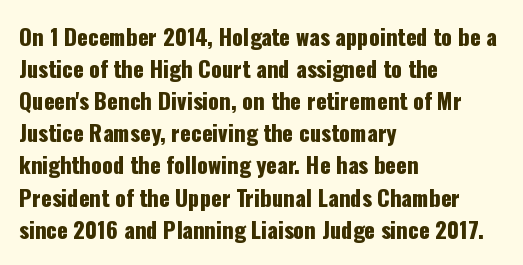
{"italic": "no", "underline": "no", "align": "left", "line_spacing": "normal", "line_spacing_ratio": 1.46, "letter_spacing": "normal", "letter_spacing_em": 0.0, "glyph_px": 22}
